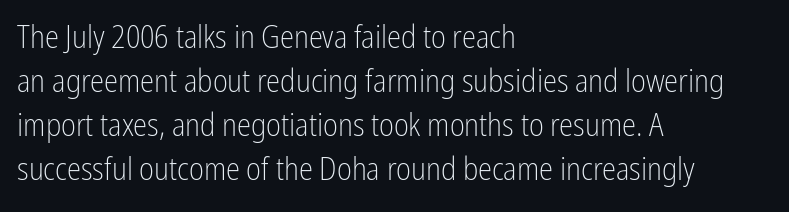
The line-height multiplier appears to be the usual default. A typesetter would label this face a sans. The lines are quadded left. Posture: vertical.
